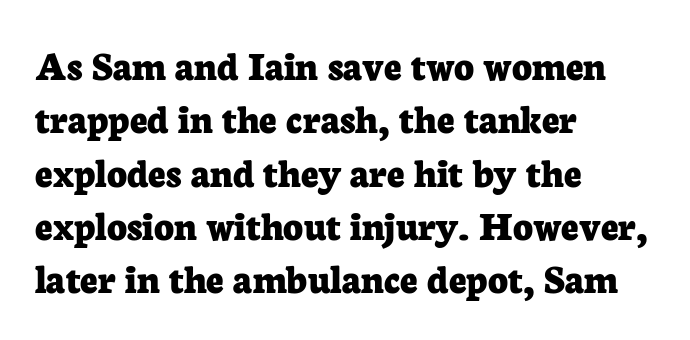
Spacing between characters is what you'd get straight out of the box. Ordinary non-slanted type is in use. Unlike a clean sans, this face finishes its strokes with serifs. Proportional: the letters do not fall into vertical columns. Emphasis by weight is at full strength: bold. Glance below the letters and you will spot only blank space.
